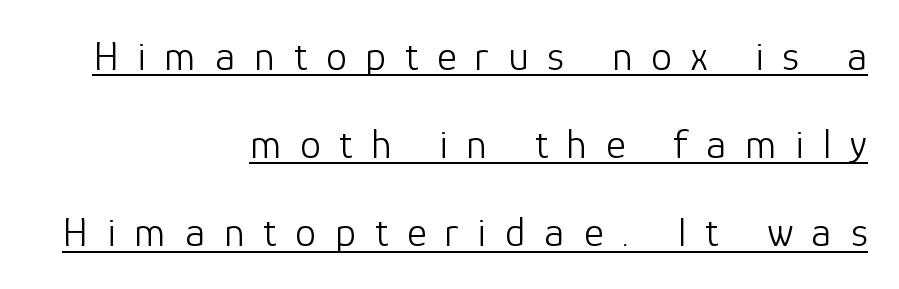
The image shows 42 px light sans-serif type, upright; set right-aligned, loose line spacing (2.1x), unusually wide letter spacing (+0.45 em), underlined; low stroke contrast and a medium x-height.
